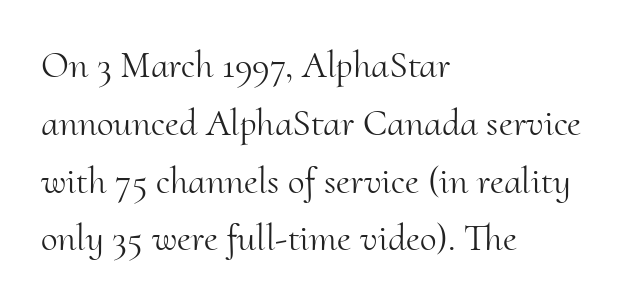
The image shows 38 px light serif type, upright; set left-aligned, normal line spacing (1.52x), normal letter spacing, not underlined; medium stroke contrast and a small x-height.
